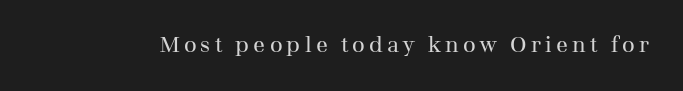
The image shows 22 px text type, upright; set not underlined.
